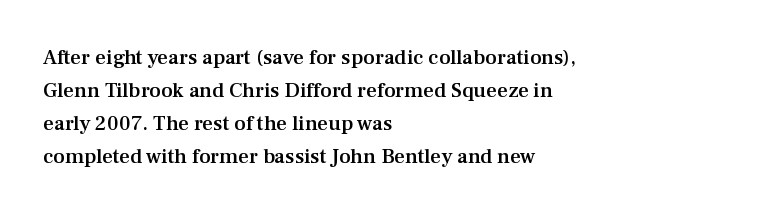
The image shows 21 px text type, upright; set left-aligned, normal line spacing (1.57x), normal letter spacing, not underlined.
